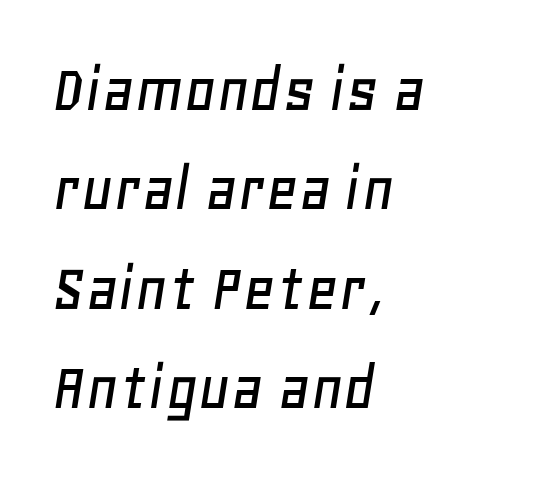
{"italic": "yes", "lean": "right", "slant_degrees": 11, "width": "normal", "stroke_contrast": "low", "x_height": "large", "monospaced": "no", "underline": "no", "align": "left", "line_spacing": "normal", "line_spacing_ratio": 1.42, "letter_spacing": "normal", "letter_spacing_em": 0.0, "glyph_px": 70}
